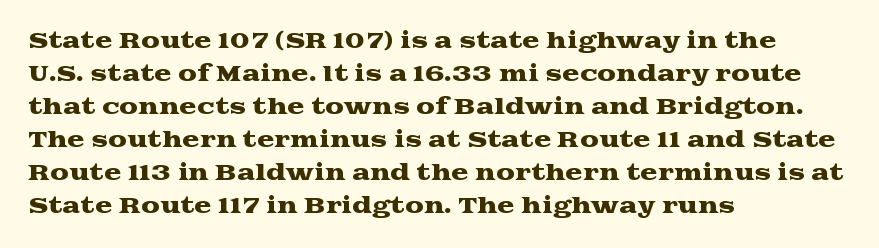
Q: Is the text italic (slanted)? A: No, it is upright.
Q: Is the text underlined? A: No.
Q: How is the paragraph aligned? A: Left-aligned.
Q: Is the spacing between letters normal or unusually wide? A: Normal.
Q: Is the spacing between lines tight, normal or loose? A: Normal.
